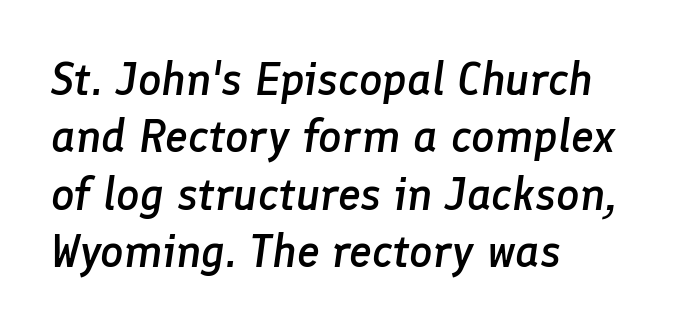
The image shows 46 px semibold type, italic (leaning right); set left-aligned, normal line spacing (1.25x), normal letter spacing, not underlined; low stroke contrast and a medium x-height.
